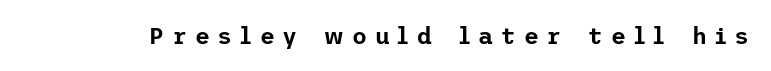
{"italic": "no", "underline": "no", "letter_spacing": "wide", "letter_spacing_em": 0.34, "glyph_px": 23}
